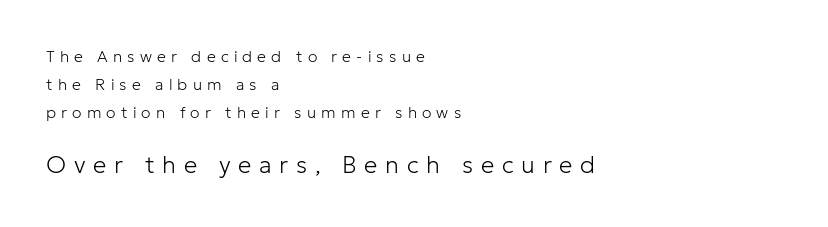
{"italic": "no", "bold": "no", "underline": "no", "align": "left", "line_spacing_ratio": 1.75, "letter_spacing": "wide", "letter_spacing_em": 0.32, "larger_block": "second", "size_ratio": 1.5, "glyph_px": 24}
